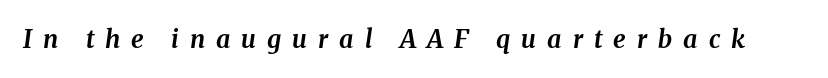
The string is rendered with underlining switched off. The whole block is typeset with a tilt. Plenty of ink on the page — the face is bold. How are the letters spaced? Widely, with obvious added tracking.
